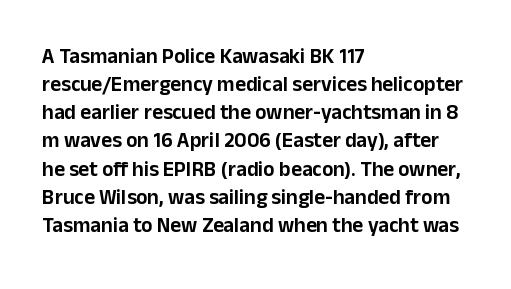
Teacher's note: observe the even left margin — that is flush-left alignment. No italicization has been applied; the sample stays upright. Clear beneath every line of the passage. Honestly, the letter spacing is just normal — you wouldn't notice it. A typesetter would call this leading conventional body-copy spacing.
